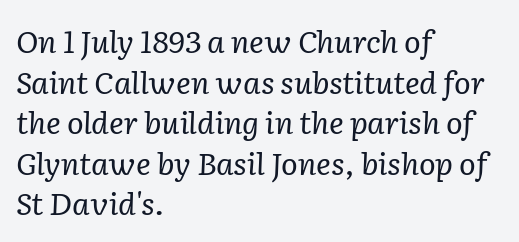
Here the designer chose a conventional face with non-uniform glyph widths. The face used here has a pronounced slope to its letters. If you drew a ruler down the left edge, every line would touch it. The passage shown is not bold in any degree. These lines keep a tight, regular rhythm from letter to letter.
